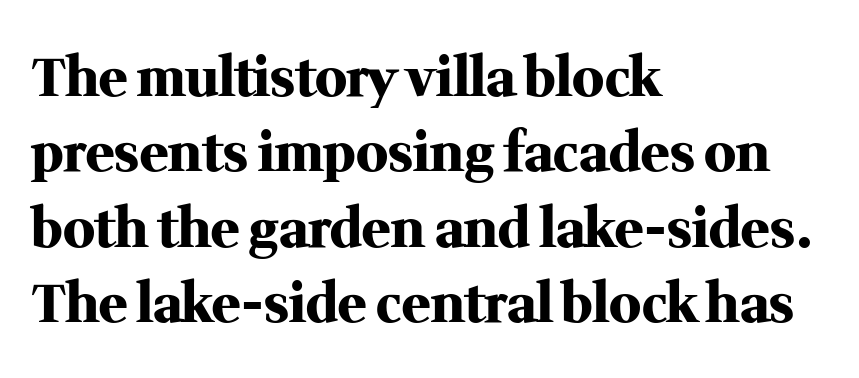
Q: Is the text bold? A: Yes.
Q: Is the text italic (slanted)? A: No, it is upright.
Q: Is the typeface a serif or a sans-serif typeface? A: Serif.
Q: Is the text underlined? A: No.
Q: How is the paragraph aligned? A: Left-aligned.
Q: Is the spacing between letters normal or unusually wide? A: Normal.
Q: Is the spacing between lines tight, normal or loose? A: Normal.
Q: Width (condensed, normal, or wide)? A: Normal.
Q: Stroke contrast? A: Medium.
Q: x-height? A: Medium.
Q: Monospaced? A: No.
